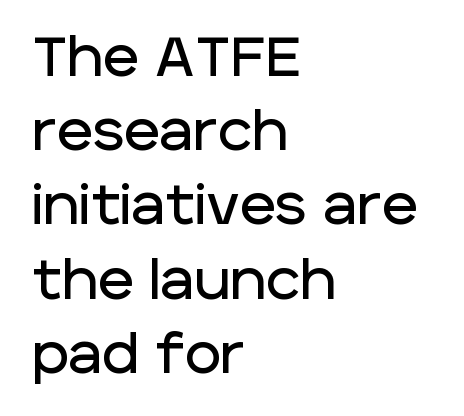
A typesetter would mark this as roman, not italic. How are the letters spaced? Ordinarily, with no added tracking. Look at the bottom of the vertical strokes: they stop flat, with no serifs. This rendering features lettering with no underline. Notice how the passage keeps a crisp vertical edge on the left only.
